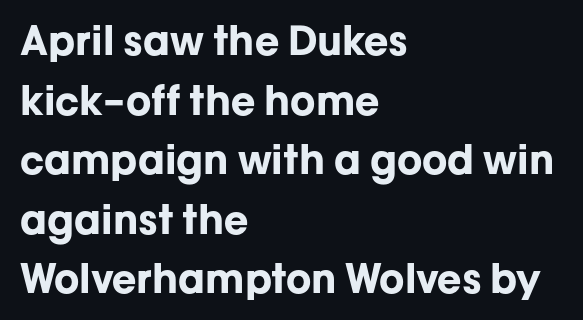
{"serif": "no", "italic": "no", "bold": "yes", "weight": "bold", "width": "normal", "stroke_contrast": "low", "x_height": "medium", "monospaced": "no", "underline": "no", "align": "left", "line_spacing": "normal", "line_spacing_ratio": 1.49, "letter_spacing": "normal", "letter_spacing_em": 0.0, "glyph_px": 40}
